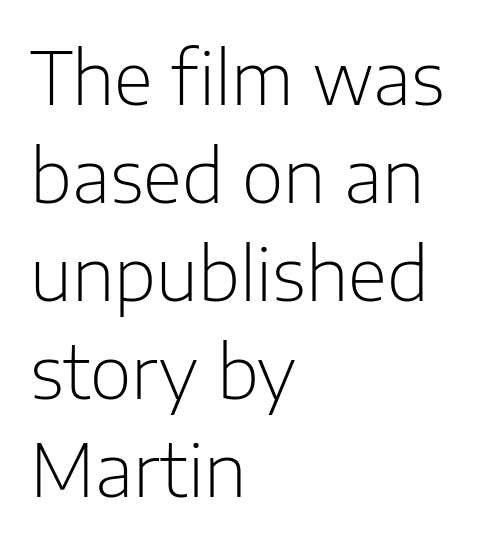
Note the varied advance widths — an 'i' is clearly narrower than an 'm'. Tracking here is standard; glyphs follow each other at the usual distance. Beneath every word, the page is bare. The leading is moderate, giving the passage an even texture. Each line starts at the same left margin while the right side varies.
